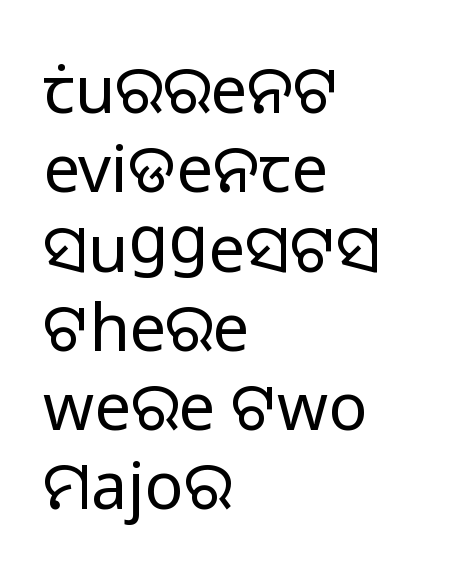
The image shows 65 px regular-weight sans-serif type, upright; set left-aligned, line spacing 1.22x, normal letter spacing, not underlined; low stroke contrast and a medium x-height.
